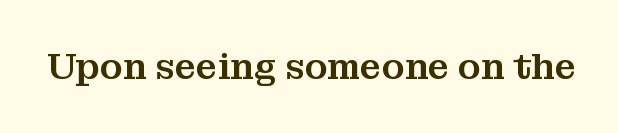
The image shows 37 px serif type, upright; set normal letter spacing, not underlined; medium stroke contrast and a medium x-height.
